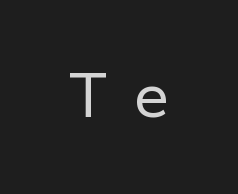
{"serif": "no", "italic": "no", "bold": "no", "weight": "regular", "width": "normal", "stroke_contrast": "low", "x_height": "medium", "monospaced": "no", "underline": "no", "letter_spacing": "wide", "letter_spacing_em": 0.43, "glyph_px": 61}
